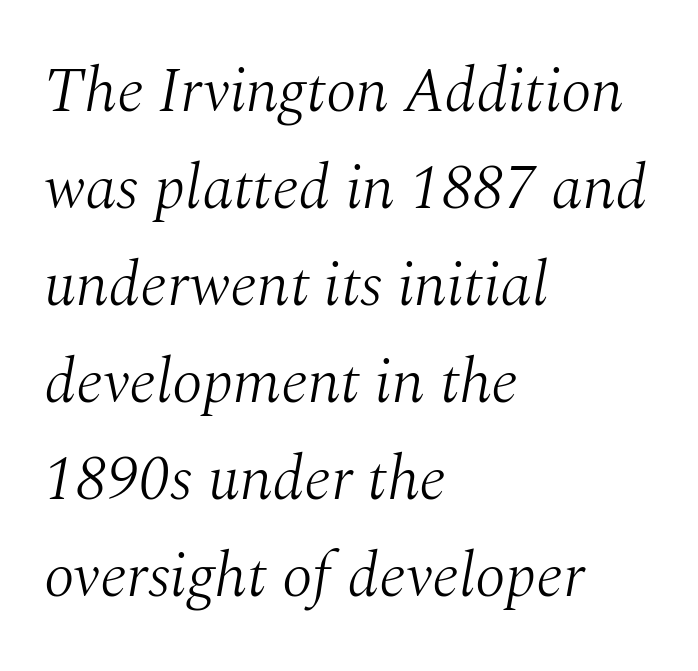
The image shows 63 px light serif type, italic (leaning right); set left-aligned, normal line spacing (1.54x), normal letter spacing, not underlined; medium stroke contrast and a medium x-height.
